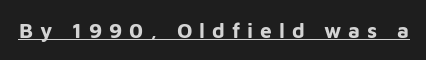
{"italic": "no", "bold": "yes", "underline": "yes", "letter_spacing": "wide", "letter_spacing_em": 0.33, "glyph_px": 21}
